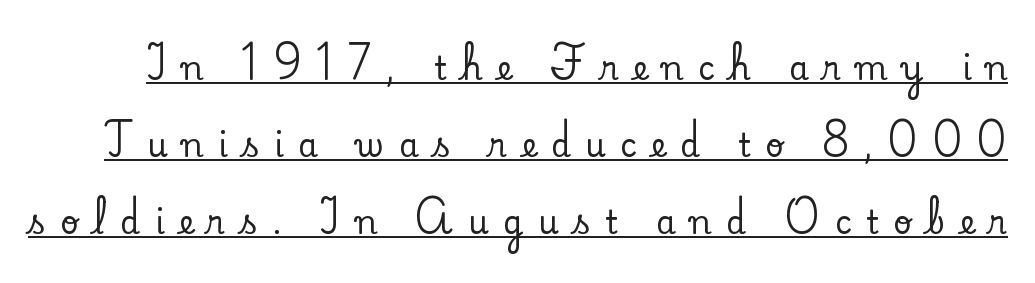
{"serif": "yes", "italic": "no", "width": "normal", "stroke_contrast": "low", "x_height": "small", "monospaced": "no", "underline": "yes", "line_spacing": "loose", "line_spacing_ratio": 2.41, "letter_spacing": "wide", "letter_spacing_em": 0.45, "glyph_px": 32}
